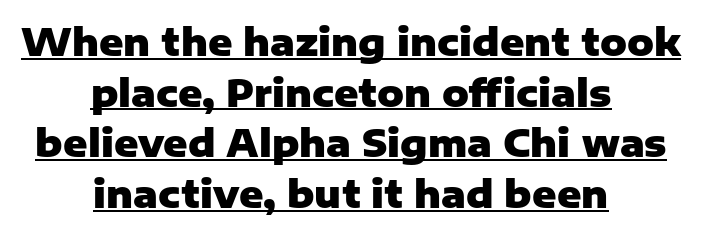
The image shows 37 px heavy sans-serif type, upright; set centered, normal line spacing (1.37x), normal letter spacing, underlined; low stroke contrast and a medium x-height.
